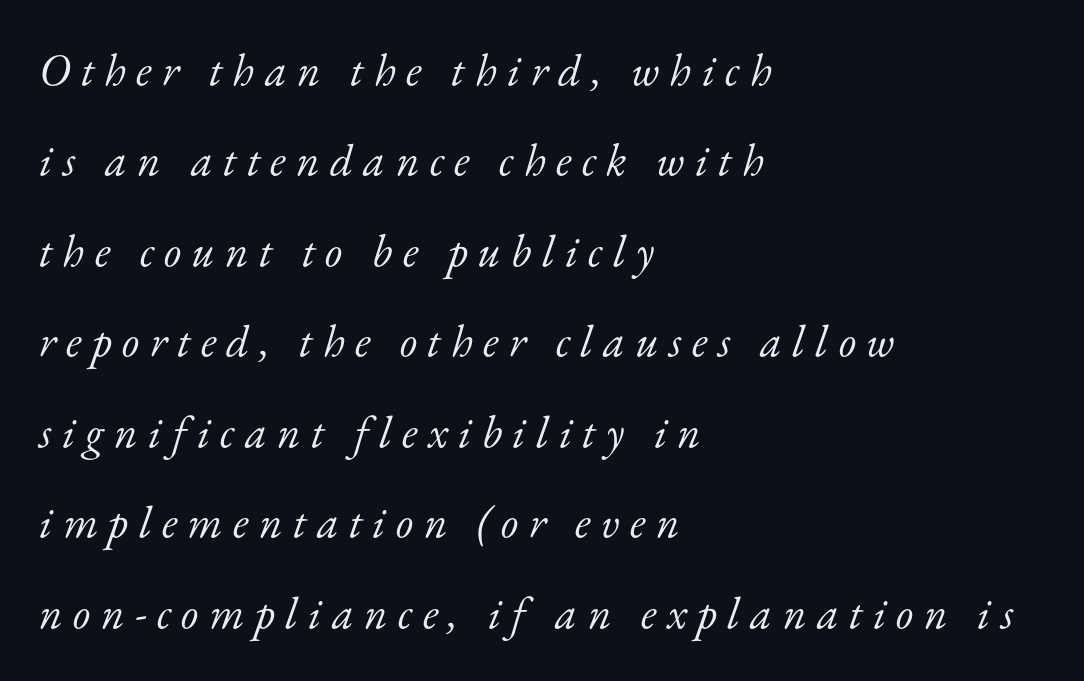
The image shows 45 px light serif type, italic (leaning right); set left-aligned, loose line spacing (2.01x), unusually wide letter spacing (+0.23 em), not underlined; low stroke contrast and a small x-height.
